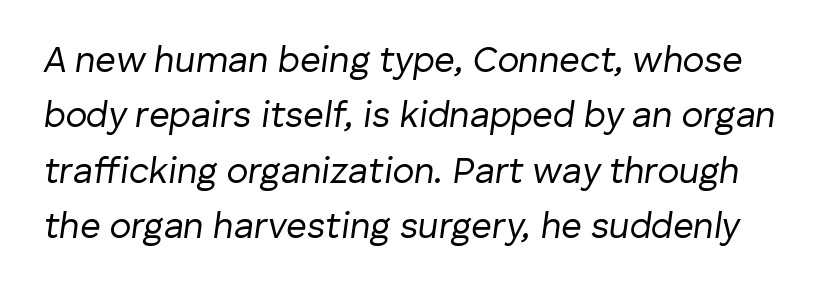
Proportional: the letters do not fall into vertical columns. When letters slant like this, we call the style italic. Decoration check: the copy has no underline. No extra tracking has been applied to these lines.
